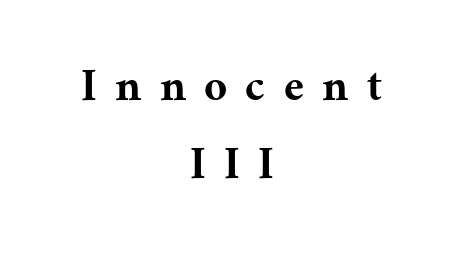
This is serif lettering, the kind often seen in printed books. The compositor balanced each line on the midline. The passage shown stacks its lines at a standard gap. Vertical strokes here are truly vertical. Each letter keeps its own natural width here, so spacing adapts to shape.
